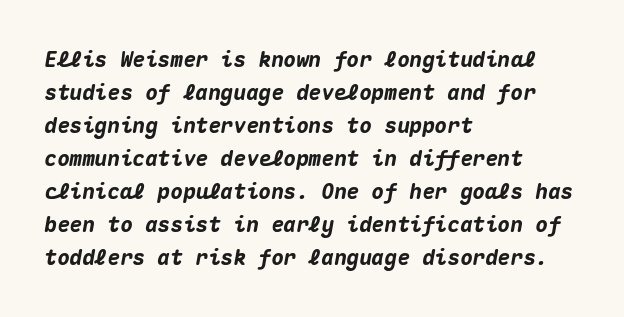
Characters follow at the spacing the type designer built in. In terms of weight, the rendering is a true, heavy bold. Designer's note — italics engaged. The space directly below the letters is spotless. Line spacing here is normal.
